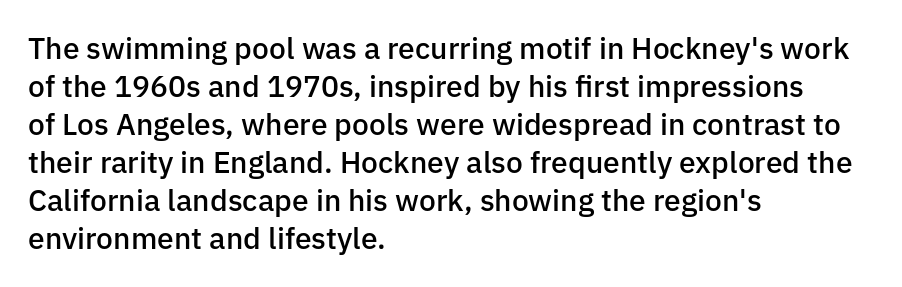
The image shows 30 px semibold sans-serif type, upright; set left-aligned, normal line spacing (1.27x), normal letter spacing, not underlined; low stroke contrast and a medium x-height.
